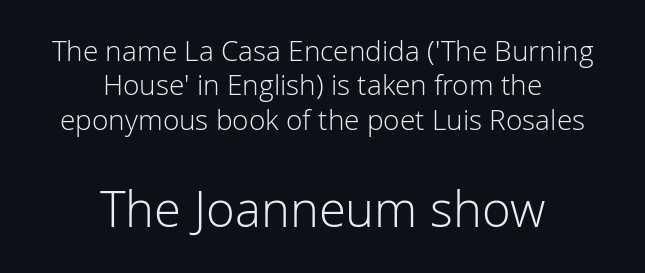
A typesetter would call this zero additional tracking. Think standard paragraph weight, or any step lighter than that. Typeset on center — no edge is straight. Posture: straight, roman, zero tilt. The baseline area is clear.
